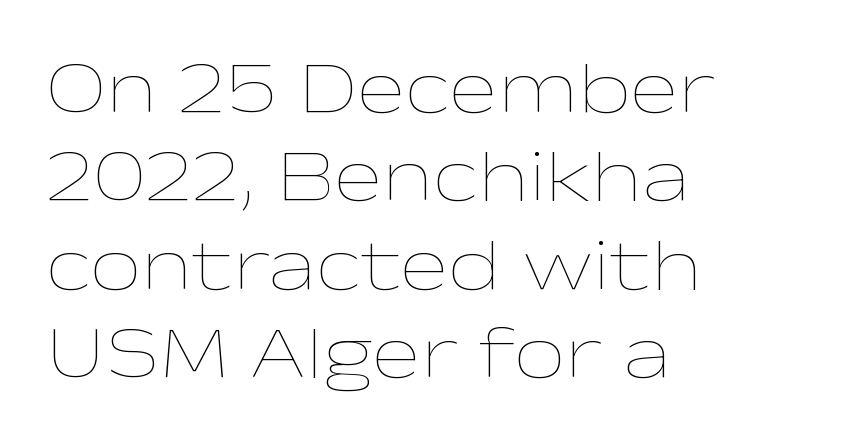
The image shows 73 px thin, wide type, upright; set left-aligned, line spacing 1.21x, normal letter spacing, not underlined; low stroke contrast and a medium x-height.
